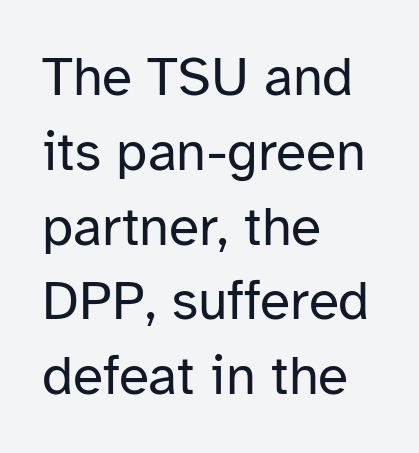
{"serif": "no", "italic": "no", "bold": "no", "weight": "regular", "width": "normal", "stroke_contrast": "low", "x_height": "medium", "monospaced": "no", "underline": "no", "align": "left", "line_spacing": "normal", "line_spacing_ratio": 1.36, "letter_spacing": "normal", "letter_spacing_em": 0.0, "glyph_px": 55}
